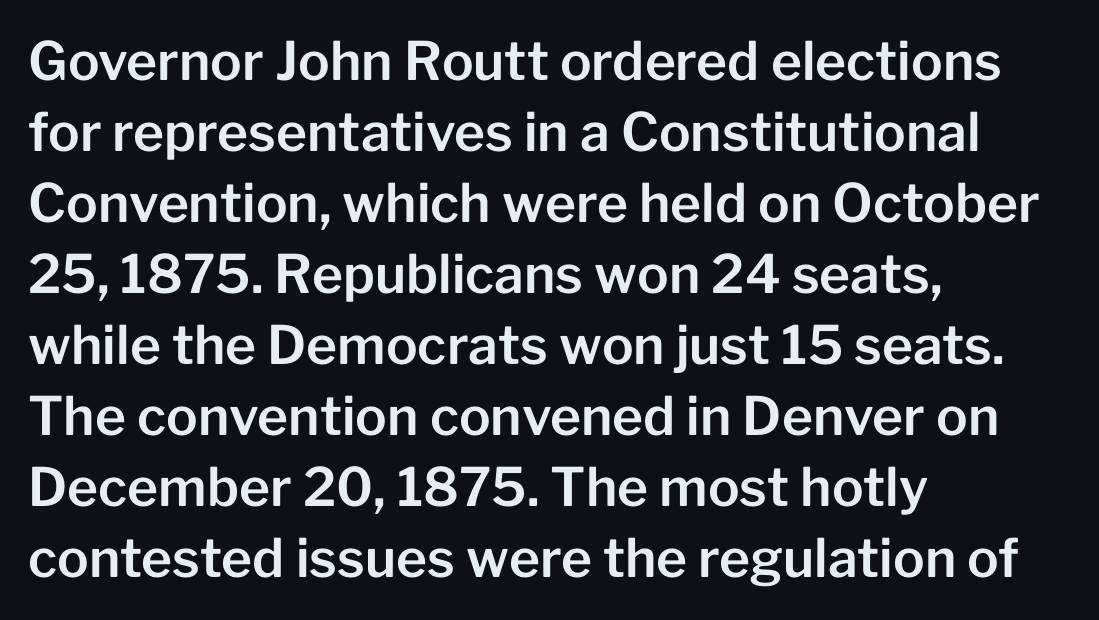
Varying glyph widths throughout — classic text-font behaviour. Glance below the letters and you will spot only blank space. The passage is arranged the way most books set body copy — flush left. This is the regular roman posture of the typeface. To sum up the face: it is a sans, with no serifs. What's the leading like? Ordinary, nothing unusual.
